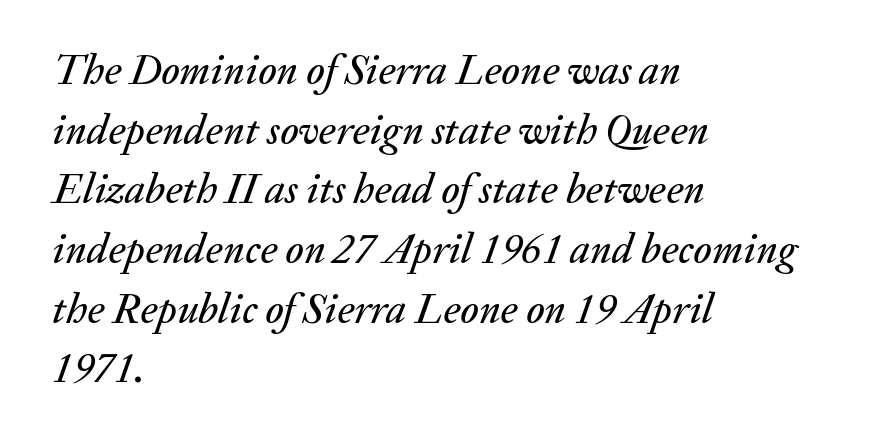
Q: Is the text italic (slanted)? A: Yes, it leans right by about 20 degrees.
Q: Is the text underlined? A: No.
Q: How is the paragraph aligned? A: Left-aligned.
Q: Is the spacing between letters normal or unusually wide? A: Normal.
Q: Is the spacing between lines tight, normal or loose? A: Normal.
Q: Width (condensed, normal, or wide)? A: Normal.
Q: Stroke contrast? A: Medium.
Q: x-height? A: Medium.
Q: Monospaced? A: No.
